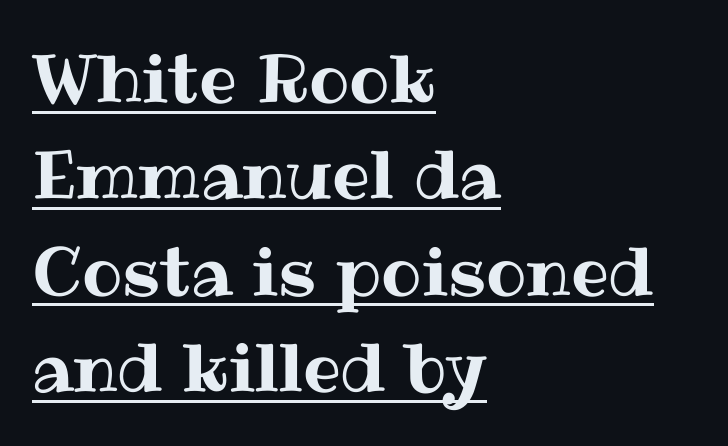
One-word summary of the alignment: left. Style check: upright. There is no visible air inserted between adjacent glyphs. The face used here is proportionally spaced, like ordinary book or web type. Interline gaps are of average width in this sample. The specimen includes a rule beneath the text block's lines.
